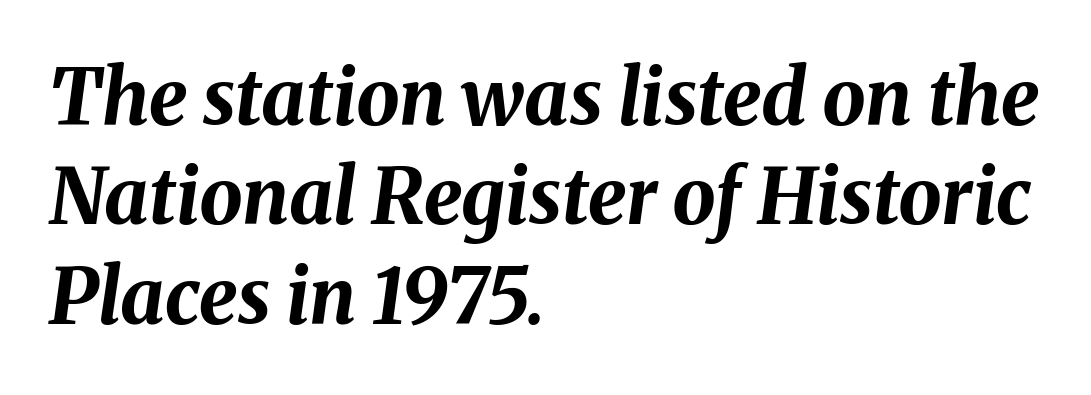
Q: Is the text bold? A: Yes.
Q: Is the text italic (slanted)? A: Yes, it leans right by about 8 degrees.
Q: Is the text underlined? A: No.
Q: How is the paragraph aligned? A: Left-aligned.
Q: Is the spacing between letters normal or unusually wide? A: Normal.
Q: Is the spacing between lines tight, normal or loose? A: Normal.
Q: Width (condensed, normal, or wide)? A: Normal.
Q: Stroke contrast? A: Medium.
Q: x-height? A: Medium.
Q: Monospaced? A: No.
